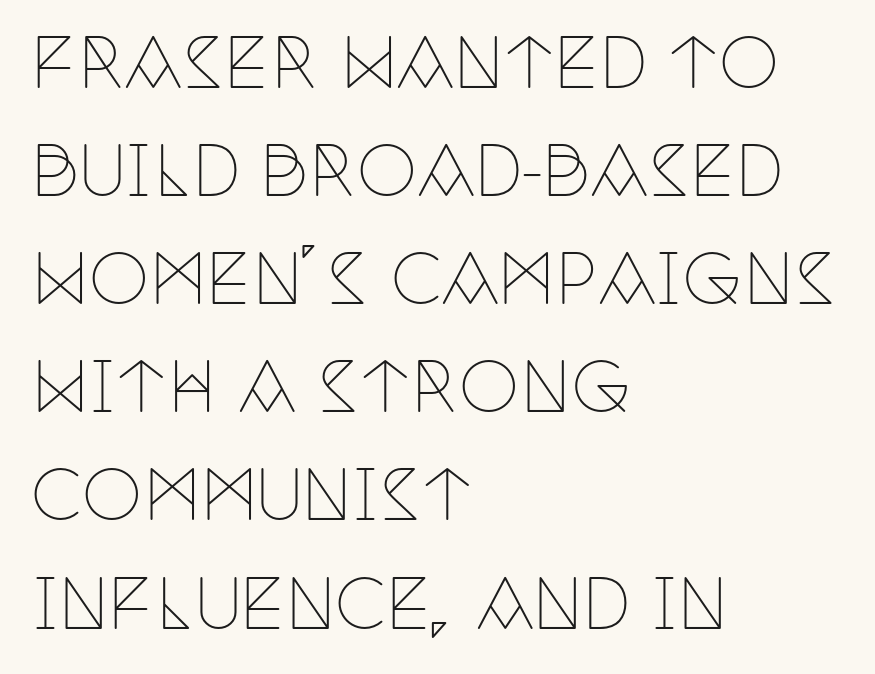
{"serif": "yes", "italic": "no", "bold": "no", "weight": "thin", "width": "condensed", "stroke_contrast": "low", "x_height": "large", "monospaced": "no", "underline": "no", "align": "left", "line_spacing": "normal", "line_spacing_ratio": 1.59, "letter_spacing": "normal", "letter_spacing_em": 0.0, "glyph_px": 68}
